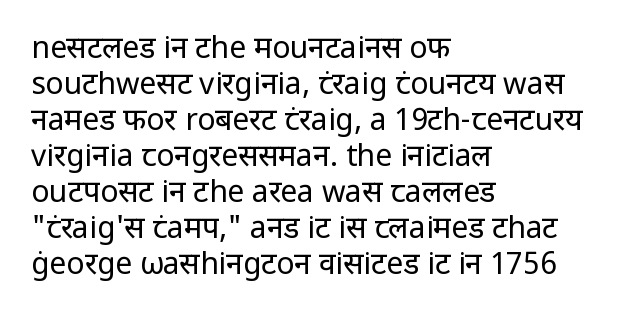
{"serif": "no", "italic": "no", "bold": "no", "weight": "regular", "width": "normal", "stroke_contrast": "low", "x_height": "medium", "monospaced": "no", "underline": "no", "align": "left", "line_spacing_ratio": 1.2, "letter_spacing": "normal", "letter_spacing_em": 0.0, "glyph_px": 30}
